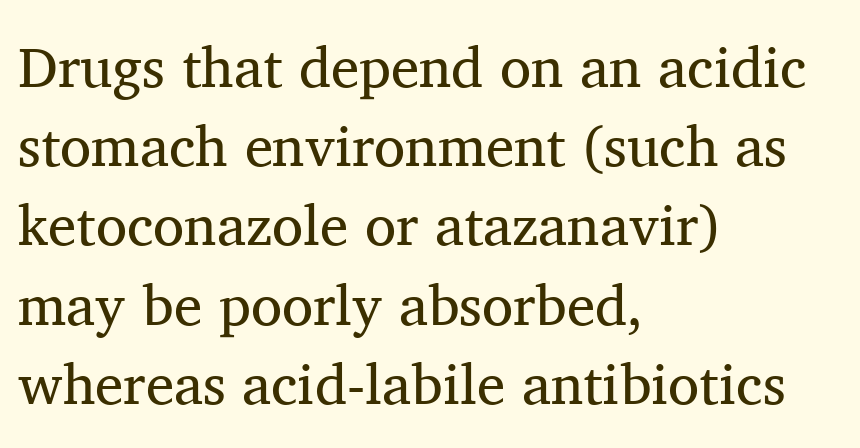
Q: Is the text bold? A: No.
Q: Is the text italic (slanted)? A: No, it is upright.
Q: Is the typeface a serif or a sans-serif typeface? A: Serif.
Q: Is the text underlined? A: No.
Q: How is the paragraph aligned? A: Left-aligned.
Q: Is the spacing between letters normal or unusually wide? A: Normal.
Q: Is the spacing between lines tight, normal or loose? A: Normal.
Q: Width (condensed, normal, or wide)? A: Normal.
Q: Stroke contrast? A: Medium.
Q: x-height? A: Medium.
Q: Monospaced? A: No.
